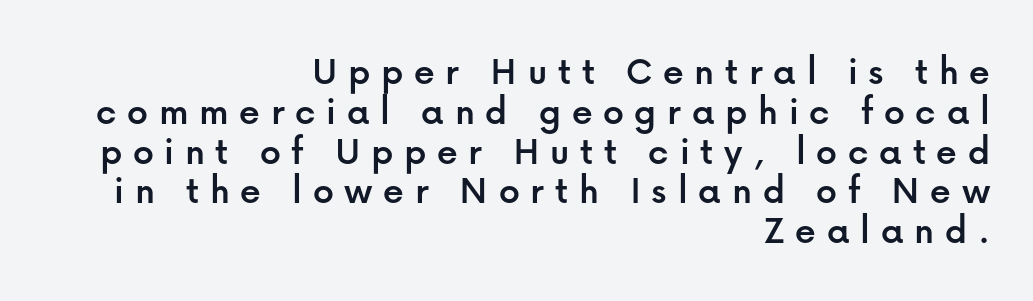
The image shows 41 px sans-serif type, upright; set right-aligned, tight line spacing (0.97x), unusually wide letter spacing (+0.26 em), not underlined; low stroke contrast and a medium x-height.
